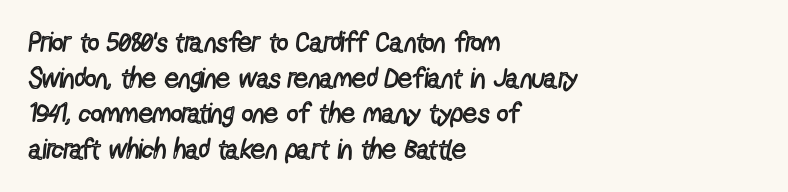
{"serif": "no", "bold": "no", "weight": "regular", "width": "condensed", "x_height": "medium", "monospaced": "no", "underline": "no", "align": "left", "line_spacing": "normal", "line_spacing_ratio": 1.27, "letter_spacing": "normal", "letter_spacing_em": 0.0, "glyph_px": 28}
